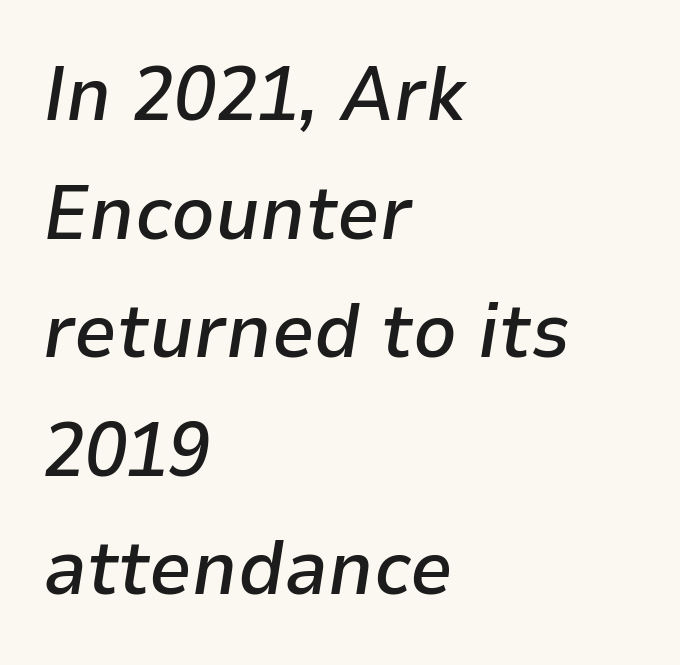
If you measured baseline to baseline, you'd find a middling distance. Reading down the block, your eye returns to a fixed left position each line. A bare baseline throughout the passage. The text carries the slant typical of an italic or oblique font.
